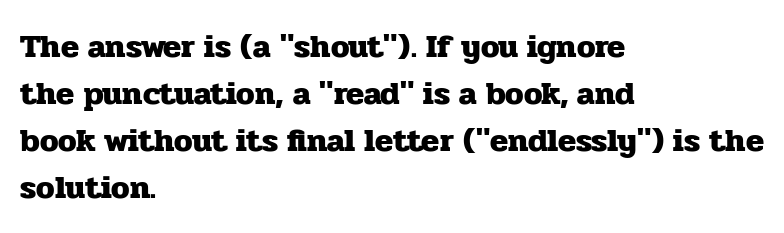
{"serif": "yes", "italic": "no", "bold": "yes", "weight": "heavy", "width": "normal", "stroke_contrast": "low", "x_height": "medium", "monospaced": "no", "underline": "no", "align": "left", "line_spacing": "normal", "line_spacing_ratio": 1.42, "letter_spacing": "normal", "letter_spacing_em": 0.0, "glyph_px": 33}
